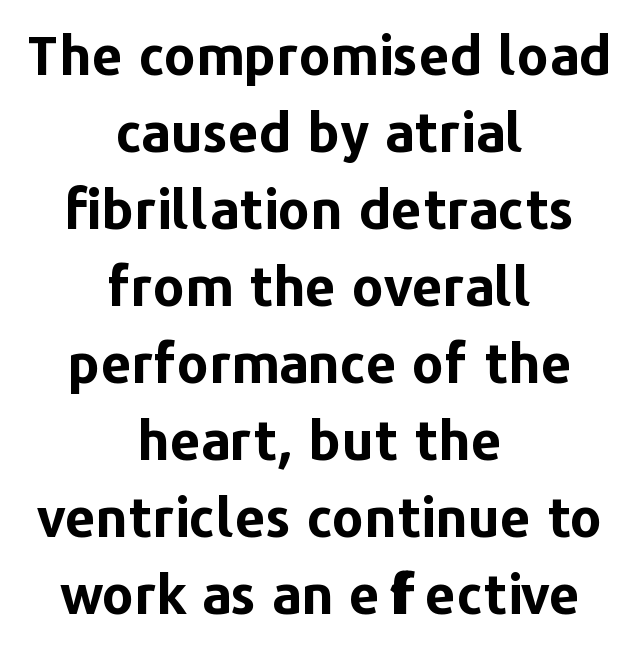
Unlike italic type, these characters show no tilt at all. Heft: maximum for text — a bold. Think of a printed novel: that variable character pitch is what you see here. The area under the type is left untouched. Stroke terminals: plain, sans-serif. Look at the tracking — it's just the regular setting, nothing added.
